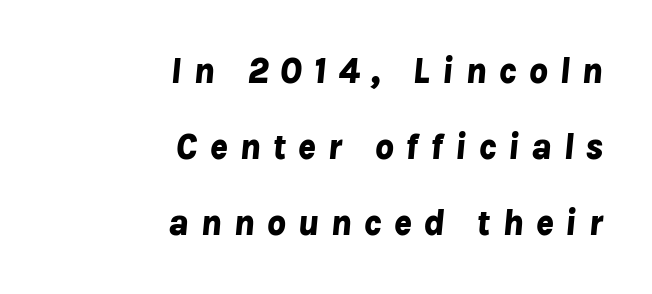
Spacing between characters has been opened up far beyond the box default. Students, this is bold: see how much ink each stroke carries. Compared with ordinary roman type, these characters are visibly tilted. You could not count columns in this text — the font is proportionally spaced. Horizontal bands of white between lines are thick stripes.
